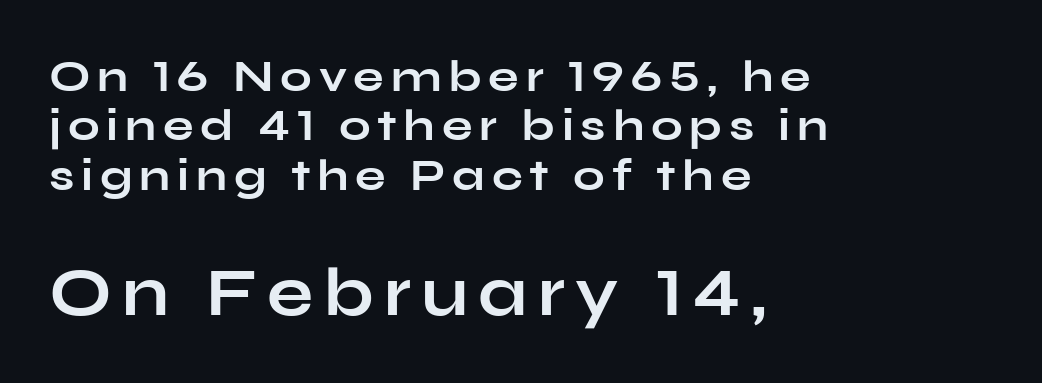
Quick note: interline space is minimal. You'd pick this weight for a headline — it's a proper bold. The typesetter chose a ragged-right arrangement here. Think of a printed novel: that variable character pitch is what you see here. Glance below the letters and you will spot only blank space.
